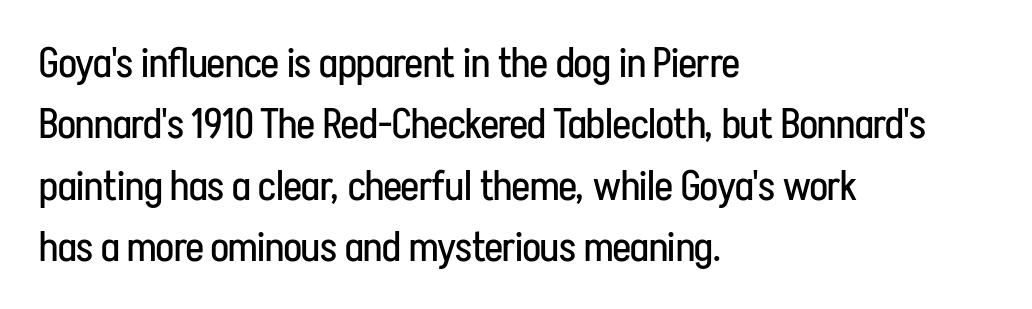
The image shows 42 px regular-weight, condensed sans-serif type, upright; set left-aligned, normal line spacing (1.46x), normal letter spacing, not underlined; low stroke contrast and a medium x-height.
